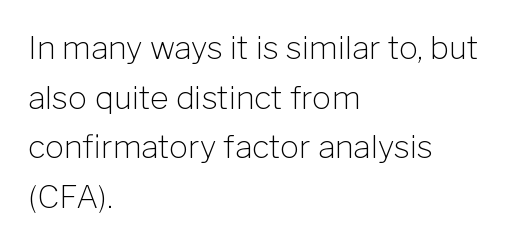
Does the type have serifs? No, each stem ends abruptly. Stroke thickness stays within the range of a standard reading face or lighter. Spacing verdict: proportional, widths tailored to each character. Rule under the text: the space is simply empty.
